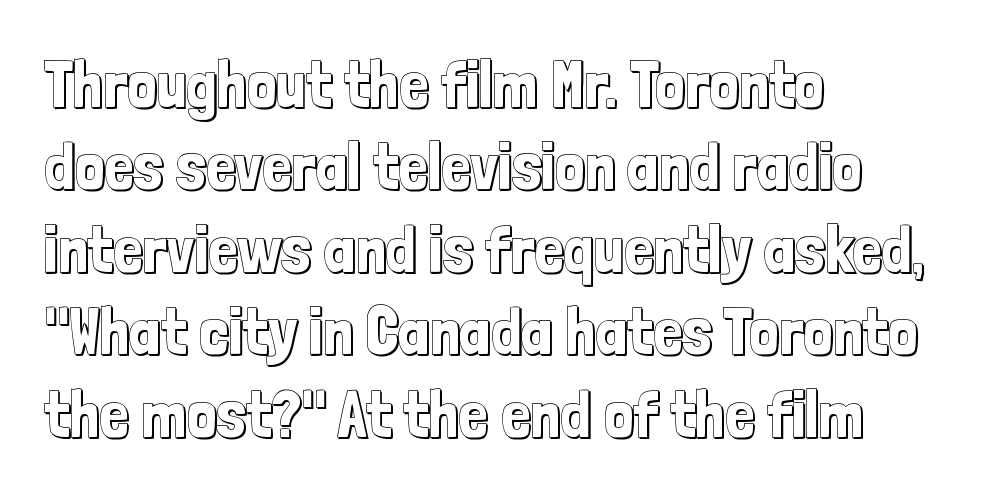
{"italic": "no", "width": "condensed", "x_height": "medium", "monospaced": "no", "underline": "no", "align": "left", "line_spacing": "normal", "line_spacing_ratio": 1.25, "letter_spacing": "normal", "letter_spacing_em": 0.0, "glyph_px": 66}
